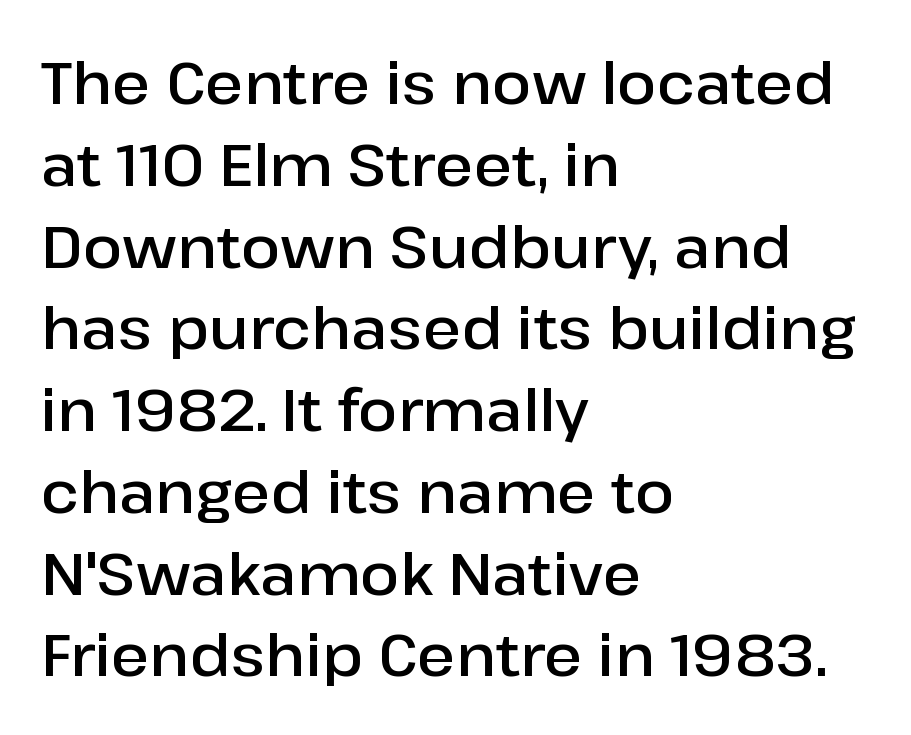
The image shows 58 px semibold sans-serif type, upright; set left-aligned, normal line spacing (1.41x), normal letter spacing, not underlined; low stroke contrast and a medium x-height.
